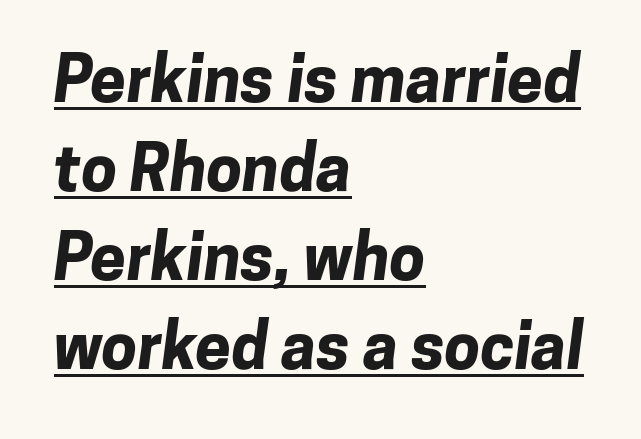
{"serif": "no", "bold": "yes", "weight": "bold", "width": "normal", "stroke_contrast": "low", "x_height": "medium", "monospaced": "no", "underline": "yes", "align": "left", "line_spacing": "normal", "line_spacing_ratio": 1.39, "letter_spacing": "normal", "letter_spacing_em": 0.0, "glyph_px": 64}
